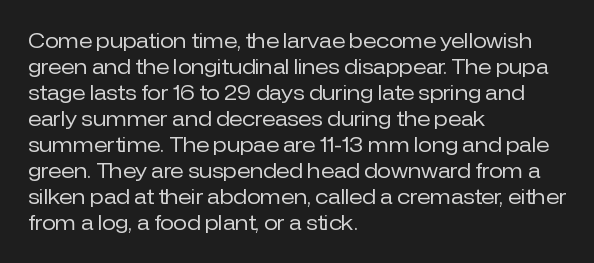
Where is the straight margin? On the left. This sample keeps an unexceptional amount of space between lines. The typesetting does not lean heavy: it is not bold. The gaps between neighbouring characters are ordinary and unremarkable. A clean baseline with only descenders dipping below it.
